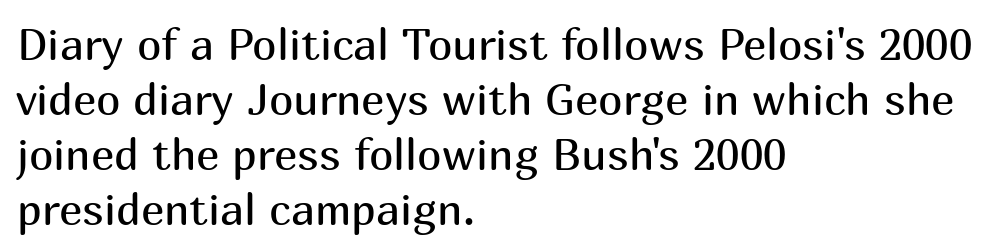
Q: Is the text bold? A: No.
Q: Is the text italic (slanted)? A: No, it is upright.
Q: Is the typeface a serif or a sans-serif typeface? A: Sans-serif.
Q: Is the text underlined? A: No.
Q: How is the paragraph aligned? A: Left-aligned.
Q: Is the spacing between letters normal or unusually wide? A: Normal.
Q: Is the spacing between lines tight, normal or loose? A: Normal.
Q: Width (condensed, normal, or wide)? A: Normal.
Q: Stroke contrast? A: Medium.
Q: x-height? A: Medium.
Q: Monospaced? A: No.
